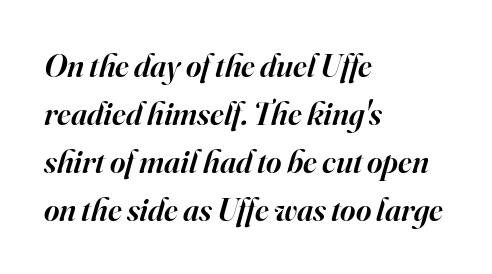
The image shows 33 px semibold serif type, italic (leaning right); set left-aligned, normal line spacing (1.45x), normal letter spacing, not underlined; high stroke contrast and a small x-height.
